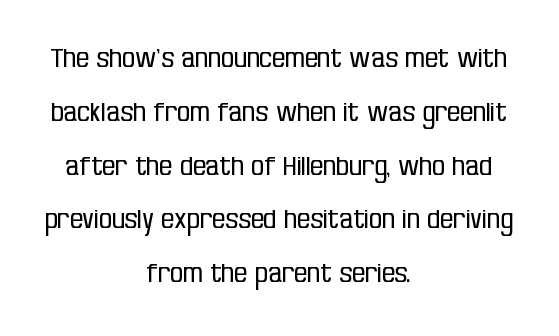
Q: Is the text bold? A: No.
Q: Is the text italic (slanted)? A: No, it is upright.
Q: Is the text underlined? A: No.
Q: How is the paragraph aligned? A: Centered.
Q: Is the spacing between letters normal or unusually wide? A: Normal.
Q: Is the spacing between lines tight, normal or loose? A: Loose.
